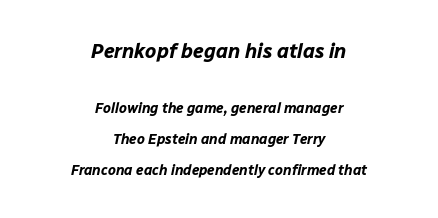
{"italic": "yes", "lean": "right", "slant_degrees": 12, "bold": "yes", "underline": "no", "align": "center", "line_spacing": "loose", "line_spacing_ratio": 2.2, "letter_spacing": "normal", "letter_spacing_em": 0.0, "larger_block": "first", "size_ratio": 1.43, "glyph_px": 20}
